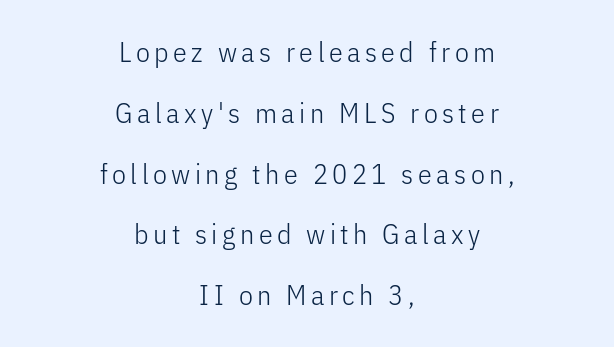
Q: Is the text bold? A: No.
Q: Is the text italic (slanted)? A: No, it is upright.
Q: Is the typeface a serif or a sans-serif typeface? A: Sans-serif.
Q: Is the text underlined? A: No.
Q: How is the paragraph aligned? A: Centered.
Q: Is the spacing between lines tight, normal or loose? A: Loose.
Q: Width (condensed, normal, or wide)? A: Condensed.
Q: Stroke contrast? A: Low.
Q: x-height? A: Medium.
Q: Monospaced? A: No.
